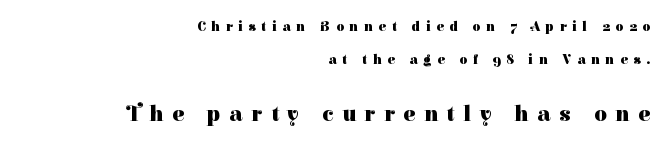
{"italic": "no", "bold": "yes", "underline": "no", "align": "right", "line_spacing": "loose", "line_spacing_ratio": 2.34, "letter_spacing": "wide", "letter_spacing_em": 0.4, "larger_block": "second", "size_ratio": 1.57, "glyph_px": 22}
